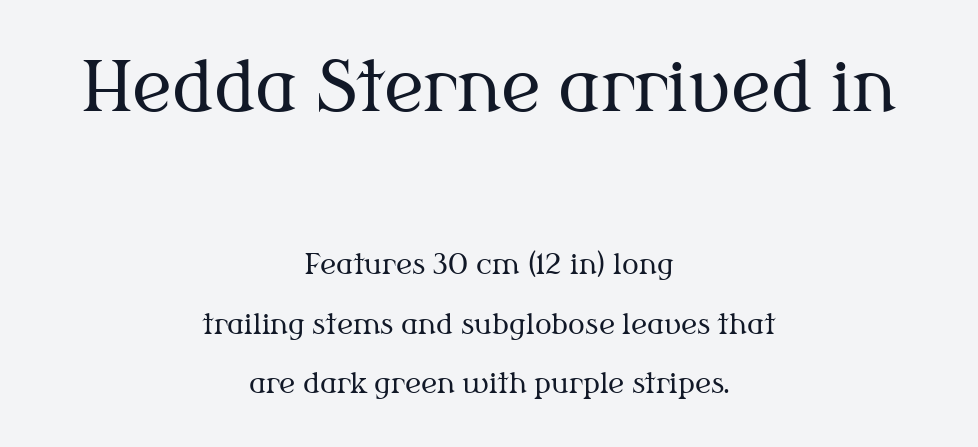
{"serif": "yes", "italic": "no", "bold": "no", "weight": "regular", "width": "normal", "stroke_contrast": "medium", "x_height": "medium", "monospaced": "no", "underline": "no", "align": "center", "line_spacing": "loose", "line_spacing_ratio": 2.13, "letter_spacing": "normal", "letter_spacing_em": 0.0, "larger_block": "first", "size_ratio": 2.46, "glyph_px": 69}
